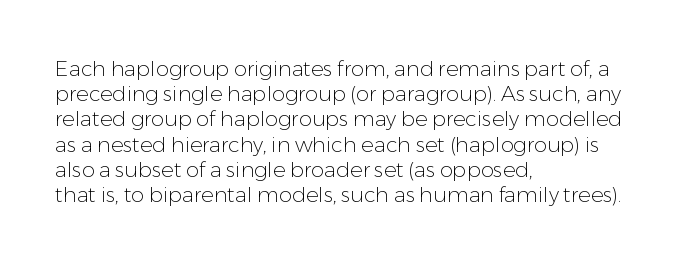
Q: Is the text bold? A: No.
Q: Is the text italic (slanted)? A: No, it is upright.
Q: Is the text underlined? A: No.
Q: How is the paragraph aligned? A: Left-aligned.
Q: Is the spacing between letters normal or unusually wide? A: Normal.
